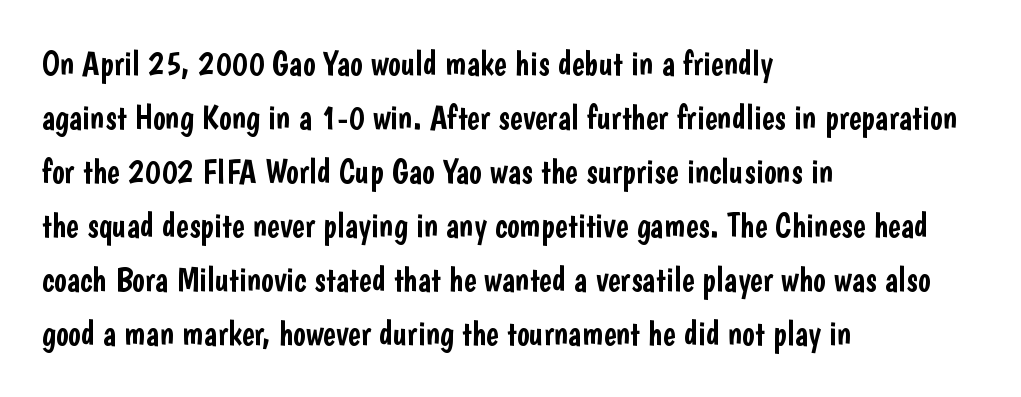
{"serif": "no", "italic": "no", "width": "condensed", "stroke_contrast": "low", "x_height": "medium", "monospaced": "no", "underline": "no", "align": "left", "line_spacing": "normal", "line_spacing_ratio": 1.59, "letter_spacing": "normal", "letter_spacing_em": 0.0, "glyph_px": 34}
